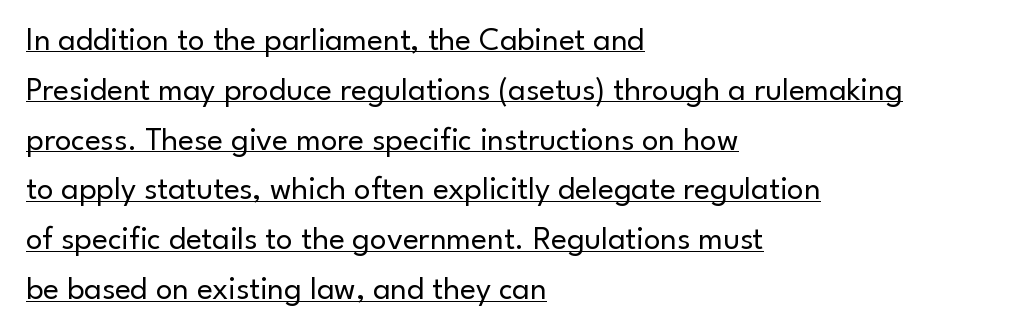
Q: Is the text bold? A: No.
Q: Is the text italic (slanted)? A: No, it is upright.
Q: Is the typeface a serif or a sans-serif typeface? A: Sans-serif.
Q: Is the text underlined? A: Yes.
Q: How is the paragraph aligned? A: Left-aligned.
Q: Is the spacing between letters normal or unusually wide? A: Normal.
Q: Is the spacing between lines tight, normal or loose? A: Normal.
Q: Width (condensed, normal, or wide)? A: Normal.
Q: Stroke contrast? A: Low.
Q: x-height? A: Small.
Q: Monospaced? A: No.
